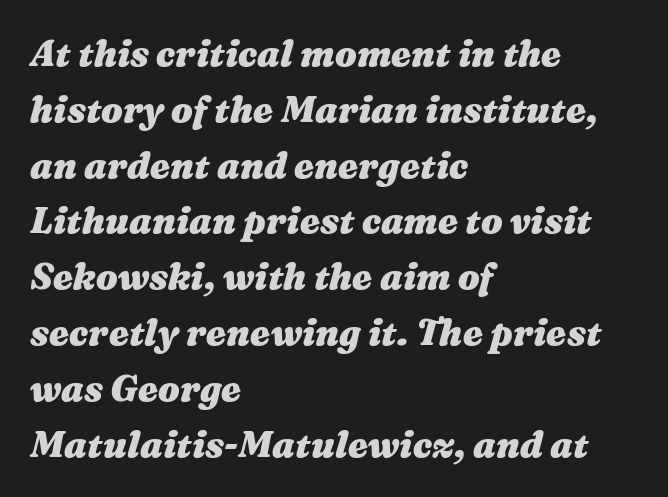
{"italic": "yes", "lean": "right", "slant_degrees": 16, "bold": "yes", "weight": "heavy", "width": "wide", "stroke_contrast": "medium", "x_height": "medium", "monospaced": "no", "underline": "no", "align": "left", "line_spacing": "normal", "line_spacing_ratio": 1.55, "letter_spacing": "normal", "letter_spacing_em": 0.0, "glyph_px": 36}
